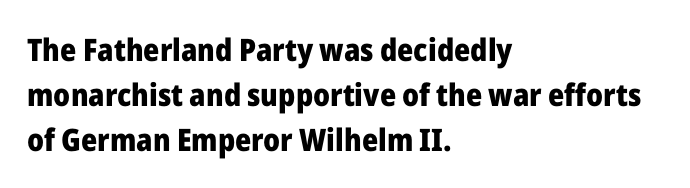
Q: Is the text bold? A: Yes.
Q: Is the text italic (slanted)? A: No, it is upright.
Q: Is the typeface a serif or a sans-serif typeface? A: Sans-serif.
Q: Is the text underlined? A: No.
Q: How is the paragraph aligned? A: Left-aligned.
Q: Is the spacing between letters normal or unusually wide? A: Normal.
Q: Is the spacing between lines tight, normal or loose? A: Normal.
Q: Width (condensed, normal, or wide)? A: Normal.
Q: Stroke contrast? A: Low.
Q: x-height? A: Medium.
Q: Monospaced? A: No.
